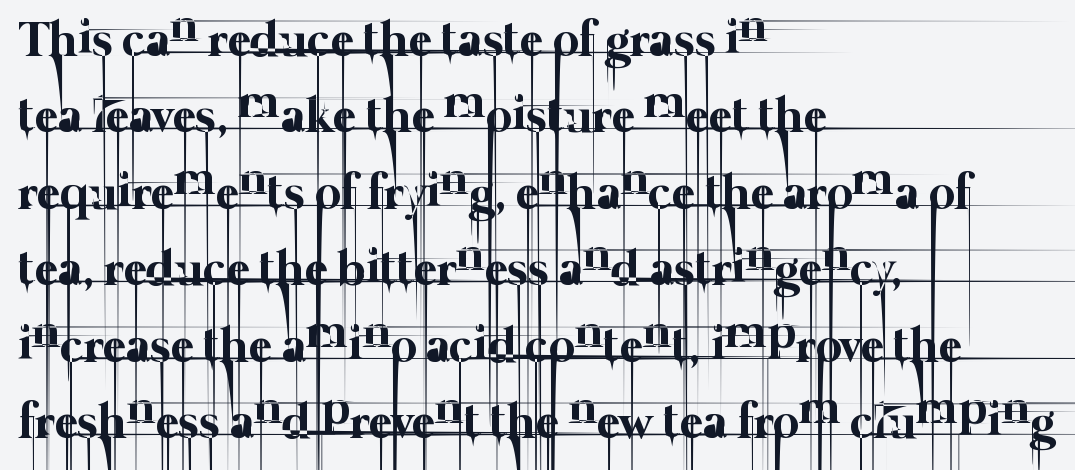
{"bold": "no", "weight": "thin", "width": "normal", "stroke_contrast": "low", "x_height": "medium", "monospaced": "no", "underline": "no", "align": "left", "line_spacing": "normal", "line_spacing_ratio": 1.53, "letter_spacing": "normal", "letter_spacing_em": 0.0, "glyph_px": 50}
